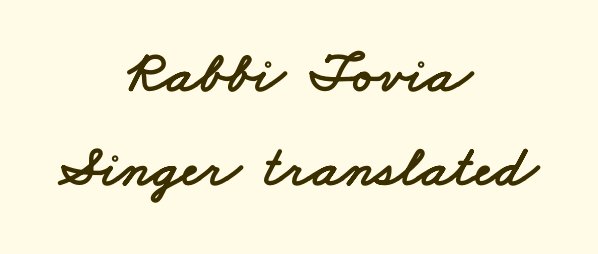
{"serif": "no", "width": "wide", "stroke_contrast": "low", "x_height": "small", "monospaced": "no", "underline": "no", "align": "center", "line_spacing": "normal", "line_spacing_ratio": 1.59, "letter_spacing": "normal", "letter_spacing_em": 0.0, "glyph_px": 59}
